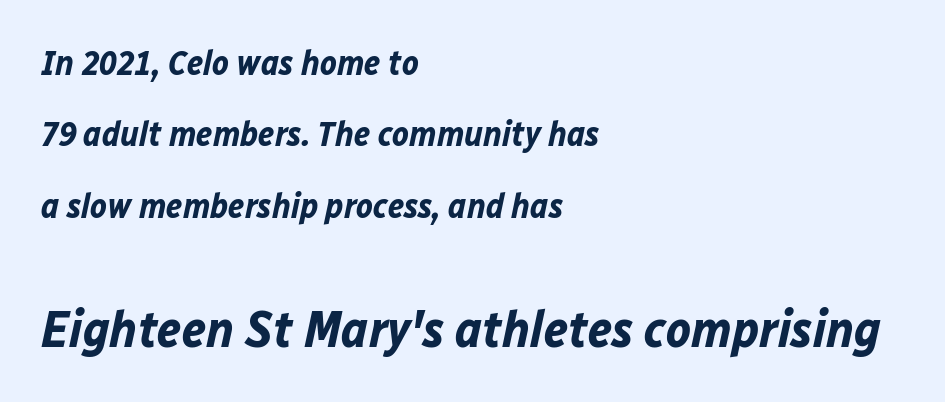
The image shows 52 px bold type, italic (leaning right); set left-aligned, loose line spacing (2.04x), normal letter spacing, not underlined; the second (bottom) block is 1.49x larger; low stroke contrast and a medium x-height.
